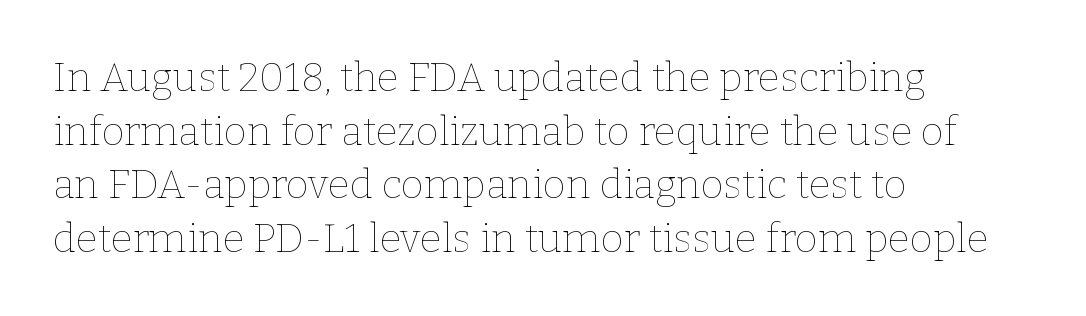
Q: Is the text bold? A: No.
Q: Is the text italic (slanted)? A: No, it is upright.
Q: Is the text underlined? A: No.
Q: How is the paragraph aligned? A: Left-aligned.
Q: Is the spacing between letters normal or unusually wide? A: Normal.
Q: Is the spacing between lines tight, normal or loose? A: Normal.
Q: Width (condensed, normal, or wide)? A: Normal.
Q: Stroke contrast? A: Low.
Q: x-height? A: Medium.
Q: Monospaced? A: No.
